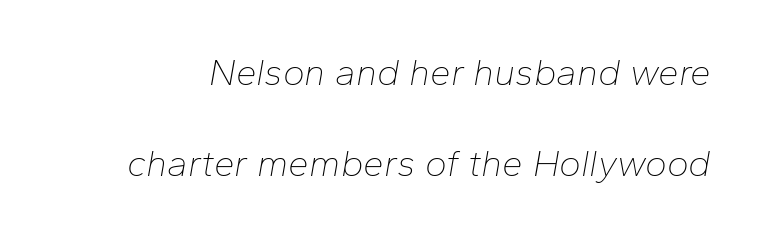
The image shows 37 px thin type, italic (leaning right); set loose line spacing (2.46x), normal letter spacing, not underlined; low stroke contrast and a medium x-height.
